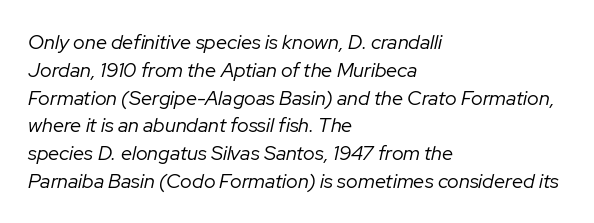
Q: Is the text bold? A: No.
Q: Is the text italic (slanted)? A: Yes, it leans right by about 12 degrees.
Q: Is the text underlined? A: No.
Q: How is the paragraph aligned? A: Left-aligned.
Q: Is the spacing between letters normal or unusually wide? A: Normal.
Q: Is the spacing between lines tight, normal or loose? A: Normal.
